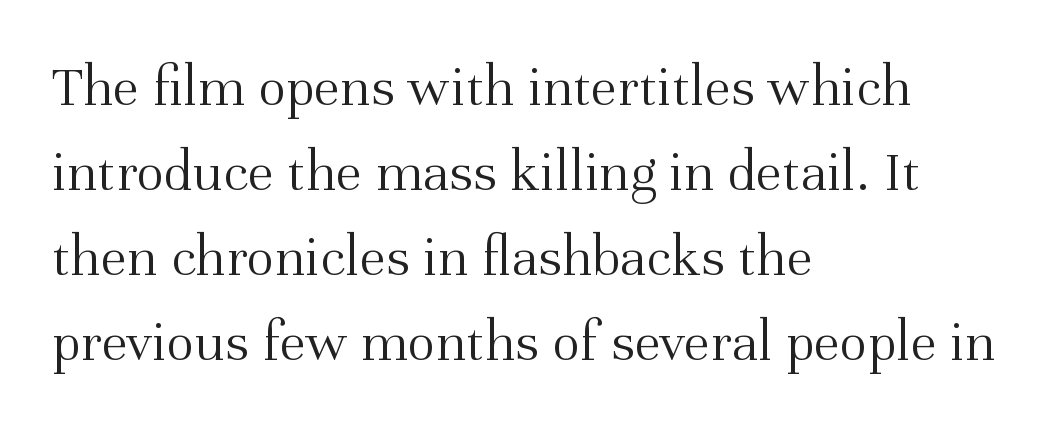
When letters stand straight like this, we call the style roman or upright. Compared with typical paragraphs, the rows here are spaced about the same. The letterforms sit shoulder to shoulder at normal distance. The rendering anchors every line to the left-hand side. The characters are drawn with everyday or finer stroke widths. The letters carry serifs — small finishing strokes at the ends of their stems.
